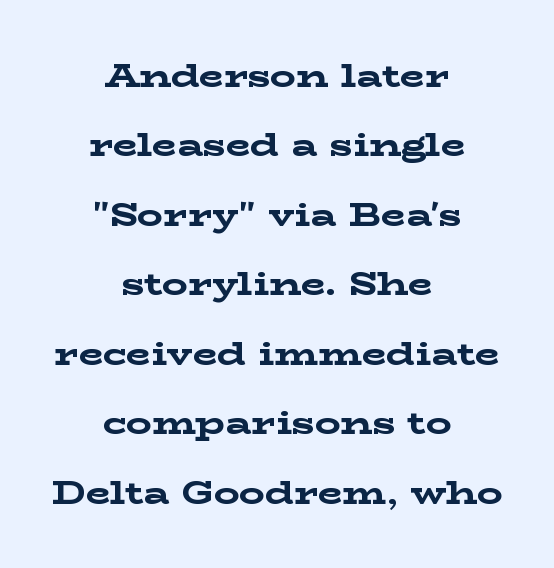
The image shows 32 px bold, wide serif type, upright; set centered, loose line spacing (2.17x), normal letter spacing, not underlined; low stroke contrast and a medium x-height.
